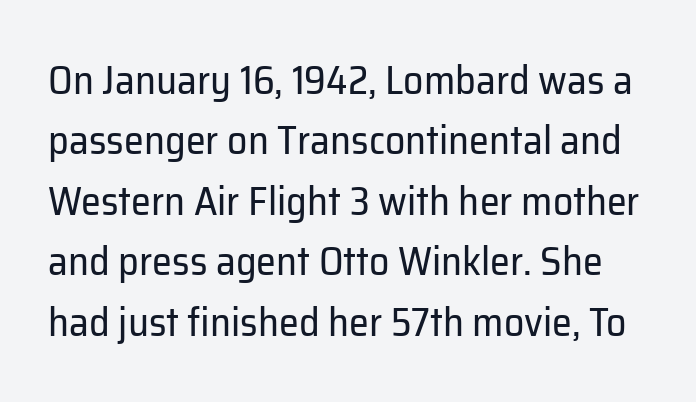
Whoever set this chose a conventional vertical rhythm. Bold? No — there's no thickening of the strokes. Each letter keeps its own natural width here, so spacing adapts to shape. Quick note: underline off.
